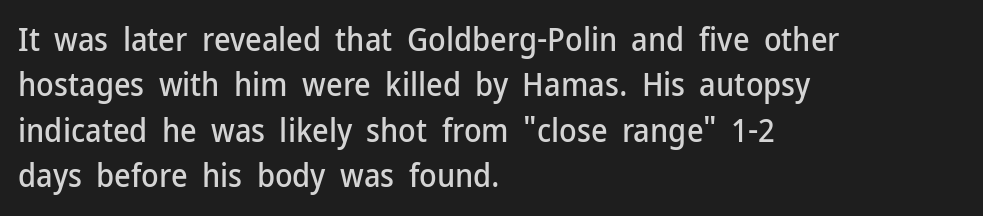
The image shows 32 px sans-serif type, upright; set left-aligned, normal line spacing (1.42x), normal letter spacing, not underlined; low stroke contrast and a medium x-height.
